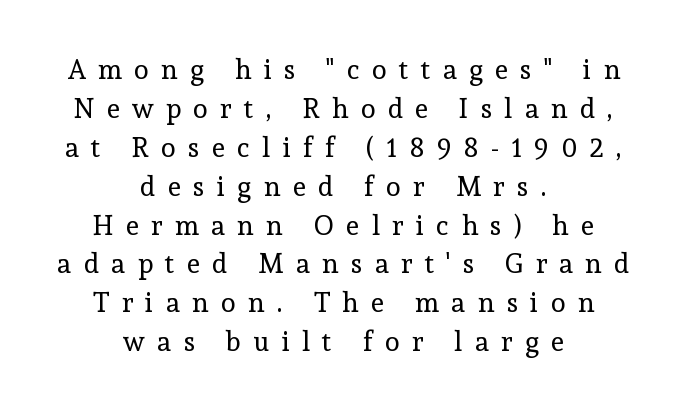
Q: Is the text bold? A: No.
Q: Is the text italic (slanted)? A: No, it is upright.
Q: Is the text underlined? A: No.
Q: How is the paragraph aligned? A: Centered.
Q: Is the spacing between letters normal or unusually wide? A: Unusually wide.
Q: Is the spacing between lines tight, normal or loose? A: Normal.
